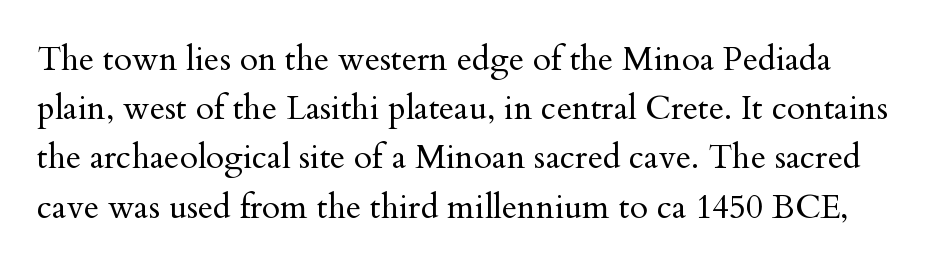
The line texture is even and compact thanks to regular tracking. Letterform terminals end in serifs throughout the passage. The face used here is proportionally spaced, like ordinary book or web type. Bold? No — there's no thickening of the strokes. Rule under the text: the space is simply empty. Ascenders rise straight up at ninety degrees.
